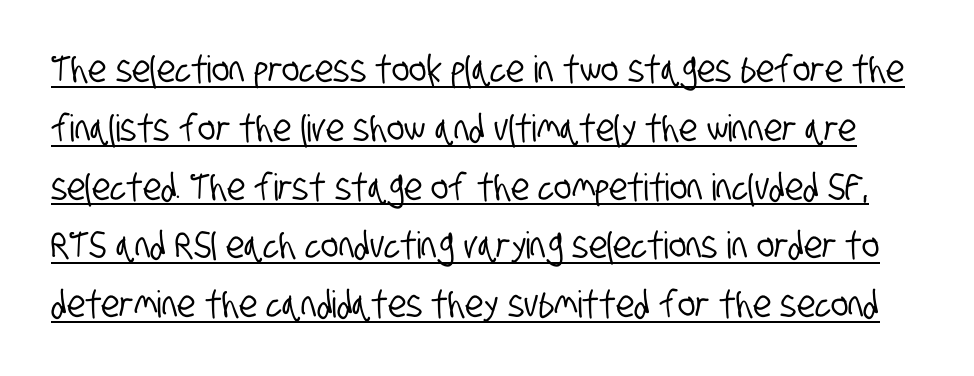
The image shows 37 px condensed sans-serif type; set normal line spacing (1.59x), normal letter spacing, underlined; low stroke contrast and a large x-height.
